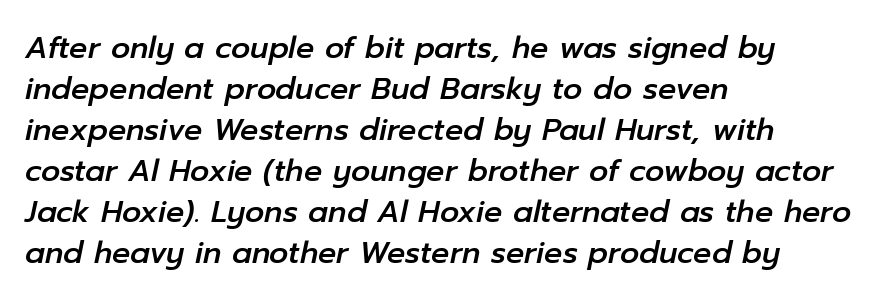
{"italic": "yes", "lean": "right", "slant_degrees": 12, "width": "normal", "stroke_contrast": "low", "x_height": "medium", "monospaced": "no", "underline": "no", "align": "left", "line_spacing": "normal", "line_spacing_ratio": 1.37, "letter_spacing": "normal", "letter_spacing_em": 0.0, "glyph_px": 30}
